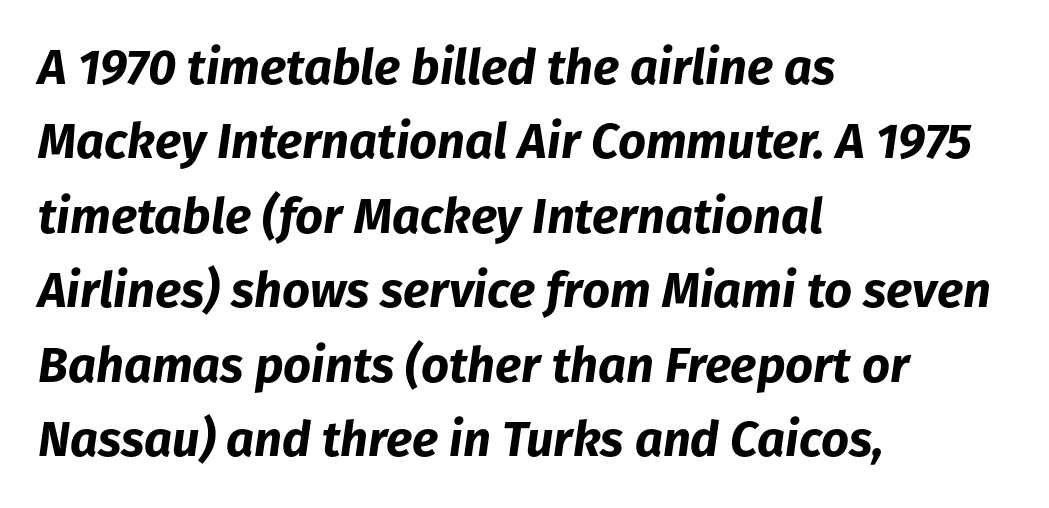
The image shows 49 px bold type, italic (leaning right); set left-aligned, normal line spacing (1.52x), normal letter spacing, not underlined; low stroke contrast and a medium x-height.
